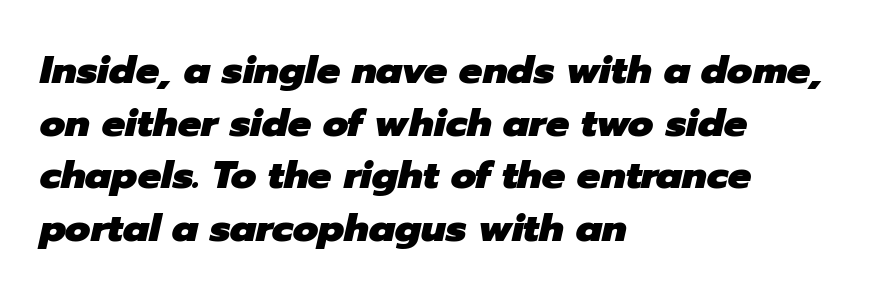
{"italic": "yes", "lean": "right", "slant_degrees": 12, "bold": "yes", "weight": "heavy", "width": "normal", "stroke_contrast": "low", "x_height": "medium", "monospaced": "no", "underline": "no", "align": "left", "line_spacing": "normal", "line_spacing_ratio": 1.35, "letter_spacing": "normal", "letter_spacing_em": 0.0, "glyph_px": 39}
